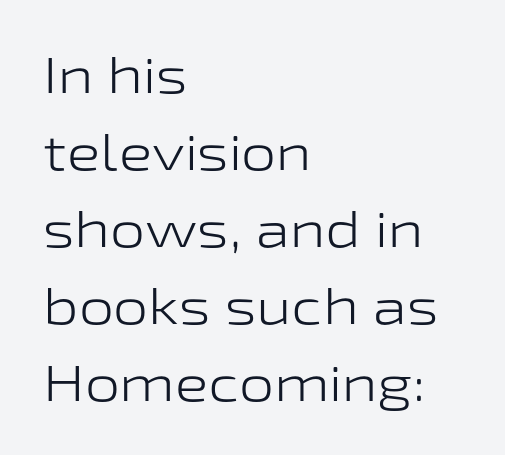
A sans-serif font was chosen for this passage. The strip under each line holds only bare page. Each line starts at the same left margin while the right side varies. Notice how descenders clear the ascenders below comfortably — that's standard leading. Stem width sits at or under what a default text font uses.
